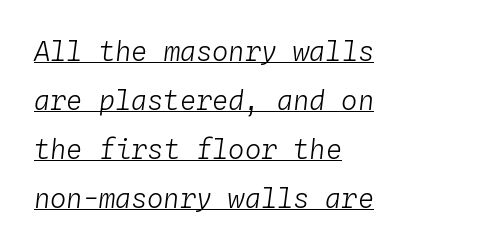
A rule runs beneath these lines of type. Characters are canted at an angle relative to the baseline's perpendicular. A typesetter would call this zero additional tracking. Compared with a centered layout, this one pins lines to the left instead. The weight would be labelled regular, book, light, or lighter still.
